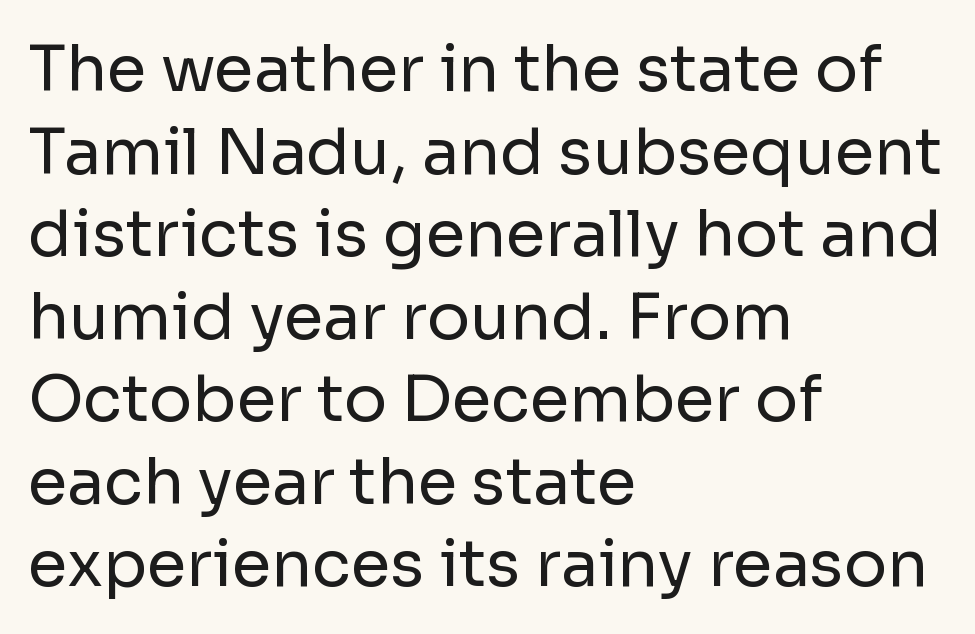
The image shows 64 px regular-weight sans-serif type, upright; set left-aligned, normal line spacing (1.29x), normal letter spacing, not underlined; low stroke contrast and a medium x-height.
